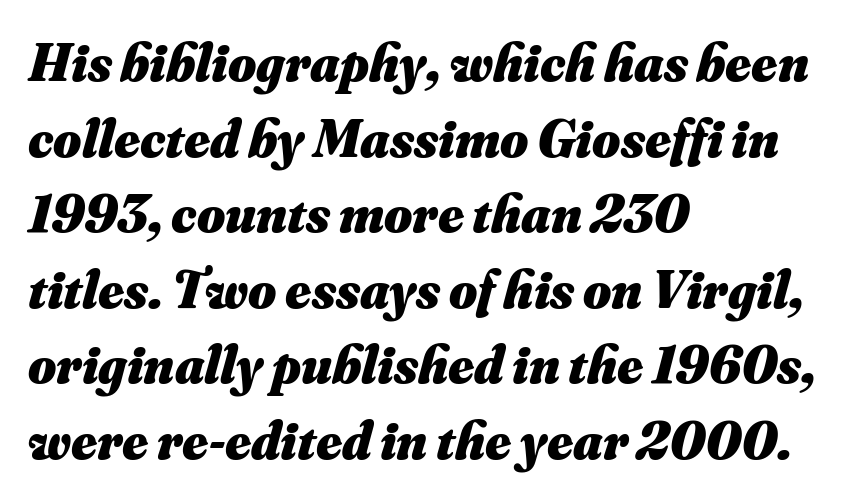
Q: Is the text bold? A: Yes.
Q: Is the text italic (slanted)? A: Yes, it leans right by about 16 degrees.
Q: Is the text underlined? A: No.
Q: How is the paragraph aligned? A: Left-aligned.
Q: Is the spacing between letters normal or unusually wide? A: Normal.
Q: Is the spacing between lines tight, normal or loose? A: Normal.
Q: Width (condensed, normal, or wide)? A: Normal.
Q: Stroke contrast? A: Medium.
Q: x-height? A: Small.
Q: Monospaced? A: No.
